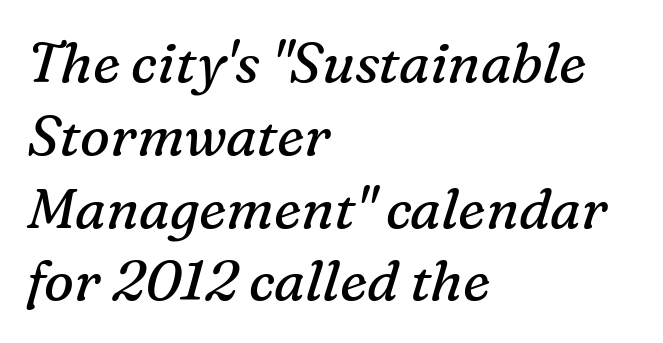
The image shows 56 px regular-weight serif type, italic (leaning right); set left-aligned, normal line spacing (1.3x), normal letter spacing, not underlined; medium stroke contrast and a medium x-height.
